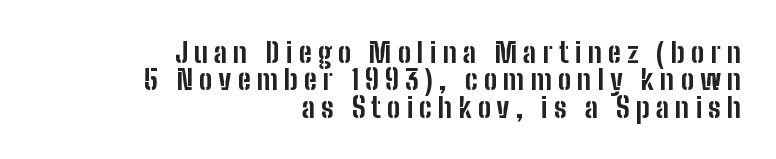
{"serif": "no", "italic": "no", "bold": "yes", "weight": "bold", "width": "condensed", "stroke_contrast": "low", "x_height": "medium", "monospaced": "no", "underline": "no", "align": "right", "line_spacing": "tight", "line_spacing_ratio": 0.98, "letter_spacing": "wide", "letter_spacing_em": 0.22, "glyph_px": 28}
